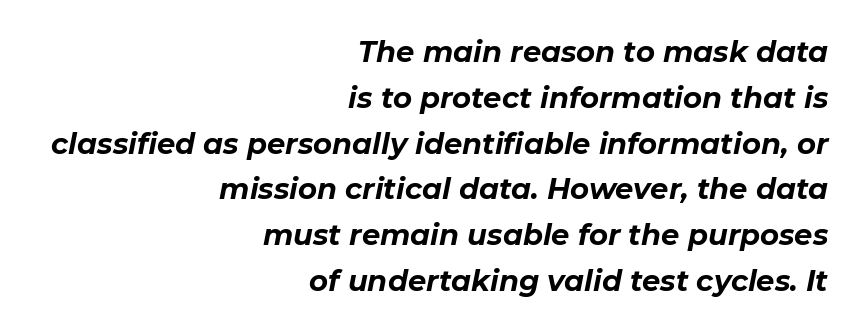
Q: Is the text bold? A: Yes.
Q: Is the text italic (slanted)? A: Yes, it leans right by about 11 degrees.
Q: Is the text underlined? A: No.
Q: How is the paragraph aligned? A: Right-aligned.
Q: Is the spacing between letters normal or unusually wide? A: Normal.
Q: Is the spacing between lines tight, normal or loose? A: Normal.
Q: Width (condensed, normal, or wide)? A: Normal.
Q: Stroke contrast? A: Low.
Q: x-height? A: Medium.
Q: Monospaced? A: No.
